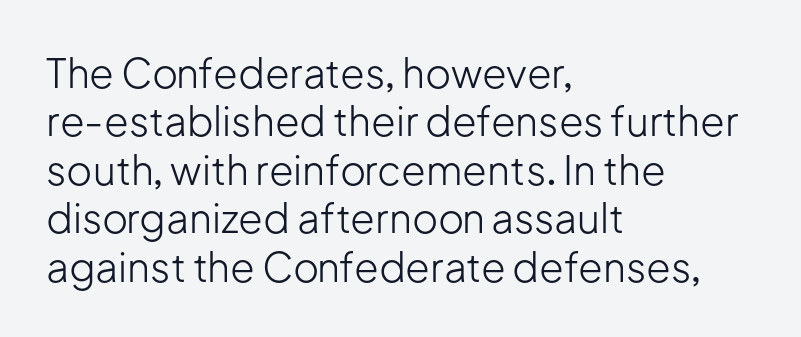
Q: Is the text bold? A: No.
Q: Is the text italic (slanted)? A: No, it is upright.
Q: Is the typeface a serif or a sans-serif typeface? A: Sans-serif.
Q: Is the text underlined? A: No.
Q: How is the paragraph aligned? A: Left-aligned.
Q: Is the spacing between letters normal or unusually wide? A: Normal.
Q: Width (condensed, normal, or wide)? A: Normal.
Q: Stroke contrast? A: Low.
Q: x-height? A: Medium.
Q: Monospaced? A: No.
